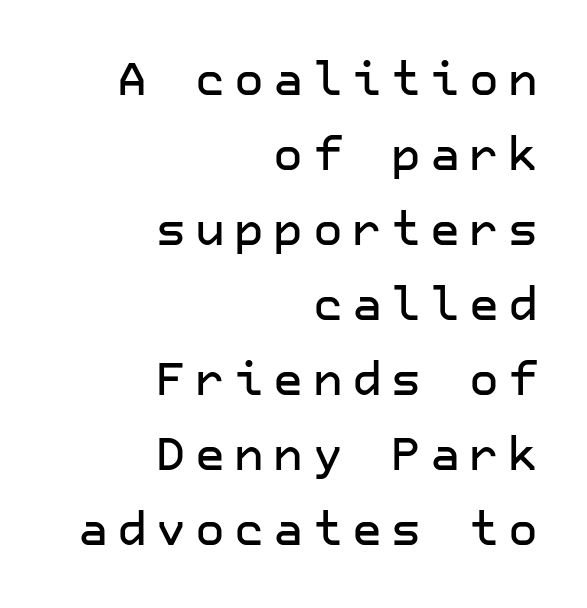
{"serif": "no", "italic": "no", "width": "normal", "stroke_contrast": "low", "x_height": "medium", "underline": "no", "align": "right", "line_spacing": "normal", "line_spacing_ratio": 1.63, "letter_spacing": "wide", "letter_spacing_em": 0.2, "glyph_px": 46}
